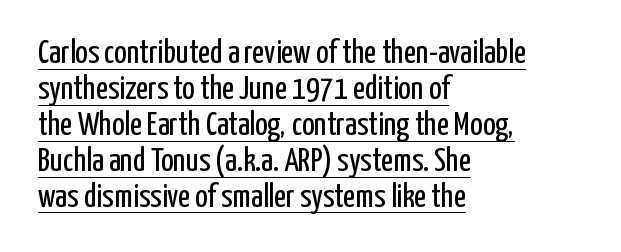
{"serif": "no", "italic": "no", "bold": "no", "weight": "regular", "width": "condensed", "stroke_contrast": "low", "x_height": "medium", "monospaced": "no", "underline": "yes", "align": "left", "line_spacing": "tight", "line_spacing_ratio": 1.09, "letter_spacing": "normal", "letter_spacing_em": 0.0, "glyph_px": 33}
